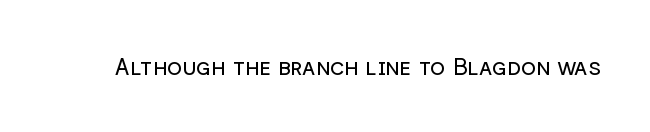
{"italic": "no", "bold": "no", "underline": "no", "letter_spacing": "normal", "letter_spacing_em": 0.0, "glyph_px": 23}
